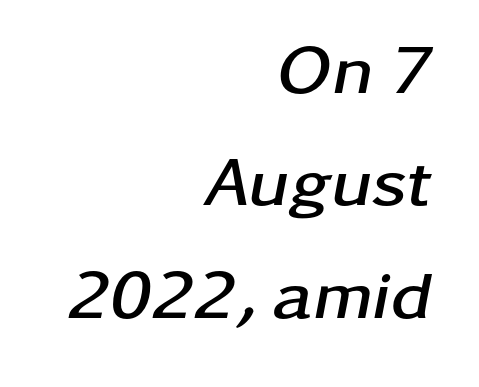
Q: Is the text bold? A: Yes.
Q: Is the text italic (slanted)? A: Yes, it leans right by about 11 degrees.
Q: Is the text underlined? A: No.
Q: How is the paragraph aligned? A: Right-aligned.
Q: Is the spacing between letters normal or unusually wide? A: Normal.
Q: Is the spacing between lines tight, normal or loose? A: Normal.
Q: Width (condensed, normal, or wide)? A: Wide.
Q: Stroke contrast? A: Low.
Q: x-height? A: Medium.
Q: Monospaced? A: No.
